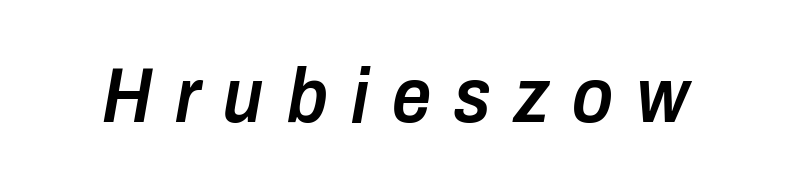
Q: Is the text bold? A: Semi-bold.
Q: Is the text italic (slanted)? A: Yes, it leans right by about 10 degrees.
Q: Is the text underlined? A: No.
Q: Is the spacing between letters normal or unusually wide? A: Unusually wide.
Q: Width (condensed, normal, or wide)? A: Condensed.
Q: Stroke contrast? A: Low.
Q: x-height? A: Medium.
Q: Monospaced? A: No.
